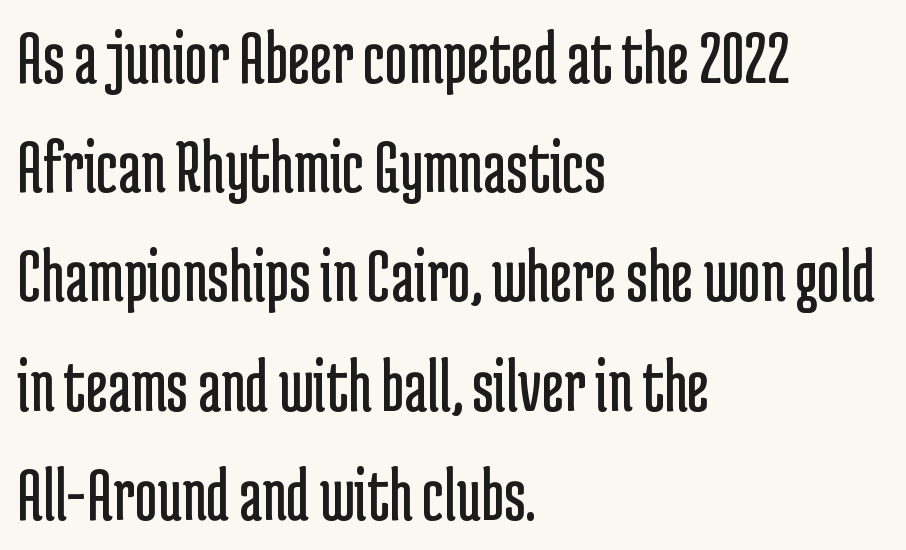
{"serif": "no", "italic": "no", "bold": "no", "weight": "regular", "width": "condensed", "stroke_contrast": "low", "x_height": "medium", "monospaced": "no", "underline": "no", "align": "left", "line_spacing": "normal", "line_spacing_ratio": 1.4, "letter_spacing": "normal", "letter_spacing_em": 0.0, "glyph_px": 78}
